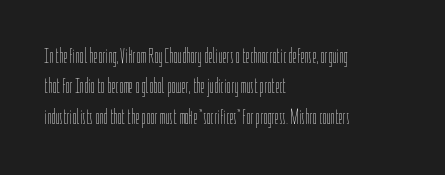
Q: Is the text bold? A: No.
Q: Is the text italic (slanted)? A: No, it is upright.
Q: Is the text underlined? A: No.
Q: How is the paragraph aligned? A: Left-aligned.
Q: Is the spacing between letters normal or unusually wide? A: Normal.
Q: Is the spacing between lines tight, normal or loose? A: Normal.
